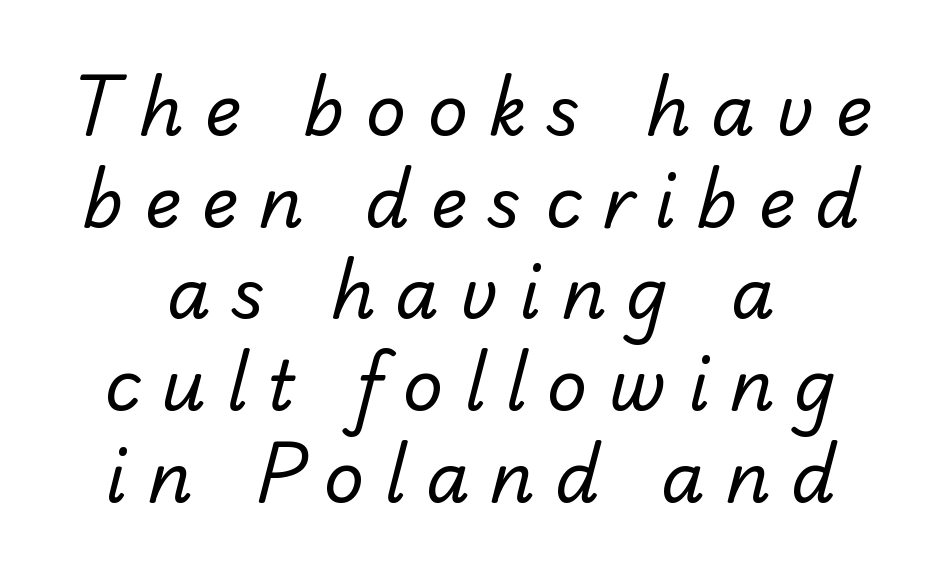
{"serif": "no", "bold": "no", "weight": "regular", "width": "normal", "stroke_contrast": "low", "x_height": "small", "monospaced": "no", "underline": "no", "line_spacing": "normal", "line_spacing_ratio": 1.31, "letter_spacing": "wide", "letter_spacing_em": 0.29, "glyph_px": 70}
